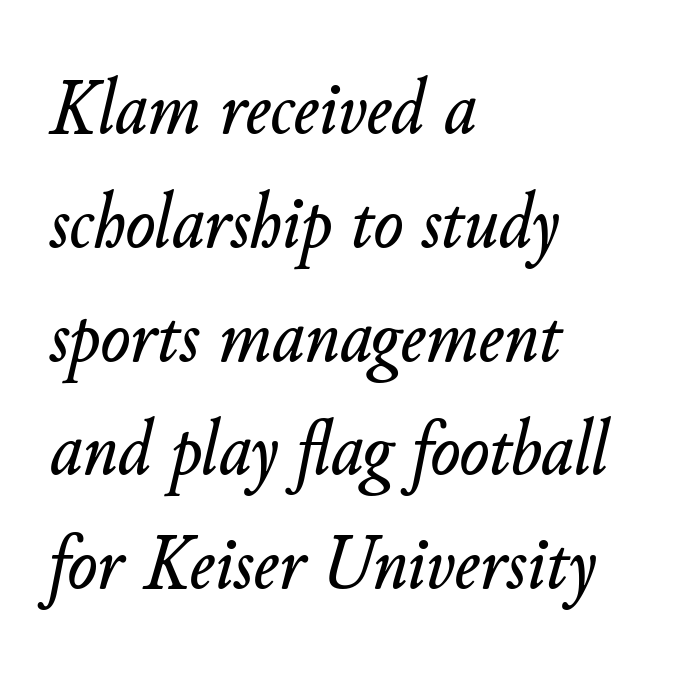
{"italic": "yes", "lean": "right", "slant_degrees": 11, "width": "normal", "stroke_contrast": "low", "x_height": "small", "monospaced": "no", "underline": "no", "align": "left", "line_spacing": "normal", "line_spacing_ratio": 1.44, "letter_spacing": "normal", "letter_spacing_em": 0.0, "glyph_px": 79}
